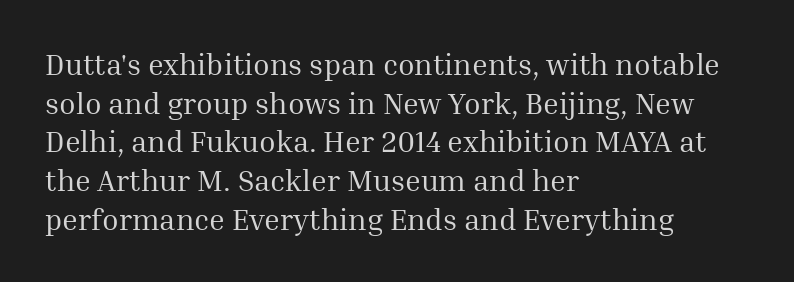
{"serif": "yes", "italic": "no", "bold": "no", "weight": "regular", "width": "normal", "stroke_contrast": "medium", "x_height": "medium", "monospaced": "no", "underline": "no", "align": "left", "line_spacing": "normal", "line_spacing_ratio": 1.29, "letter_spacing": "normal", "letter_spacing_em": 0.0, "glyph_px": 30}
